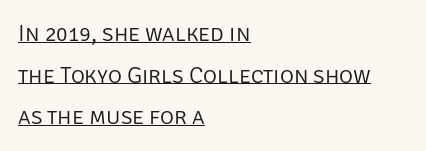
Q: Is the text bold? A: No.
Q: Is the text italic (slanted)? A: No, it is upright.
Q: Is the text underlined? A: Yes.
Q: How is the paragraph aligned? A: Left-aligned.
Q: Is the spacing between letters normal or unusually wide? A: Normal.
